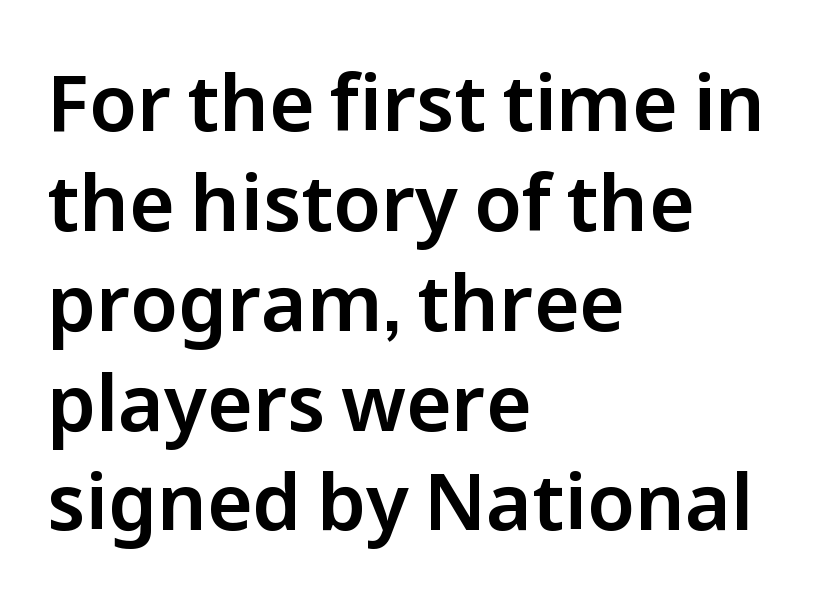
Q: Is the text italic (slanted)? A: No, it is upright.
Q: Is the typeface a serif or a sans-serif typeface? A: Sans-serif.
Q: Is the text underlined? A: No.
Q: How is the paragraph aligned? A: Left-aligned.
Q: Is the spacing between letters normal or unusually wide? A: Normal.
Q: Is the spacing between lines tight, normal or loose? A: Normal.
Q: Width (condensed, normal, or wide)? A: Normal.
Q: Stroke contrast? A: Low.
Q: x-height? A: Medium.
Q: Monospaced? A: No.
